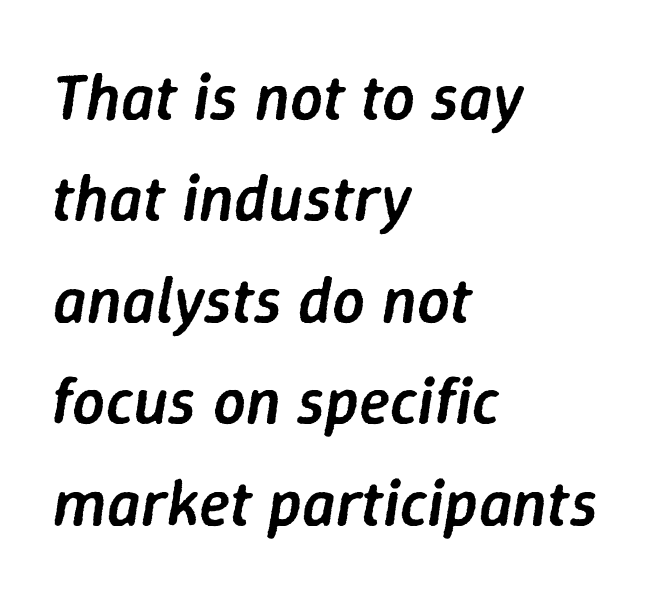
{"italic": "yes", "lean": "right", "slant_degrees": 9, "bold": "semi", "weight": "semibold", "width": "normal", "stroke_contrast": "low", "x_height": "medium", "monospaced": "no", "underline": "no", "align": "left", "line_spacing": "normal", "line_spacing_ratio": 1.56, "letter_spacing": "normal", "letter_spacing_em": 0.0, "glyph_px": 65}
